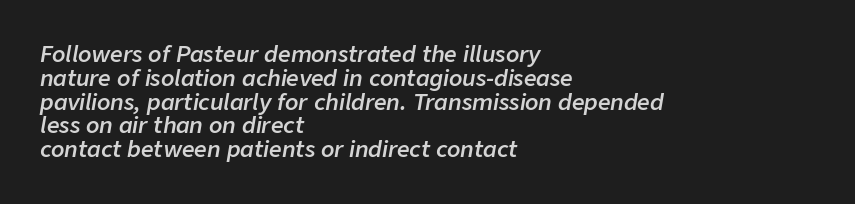
A classic flush-left, rag-right setting is used for this passage. When letters slant like this, we call the style italic. A fair bit of extra ink — the face is semibold, not bold. Underline: absent. Tracking here is standard; glyphs follow each other at the usual distance.
